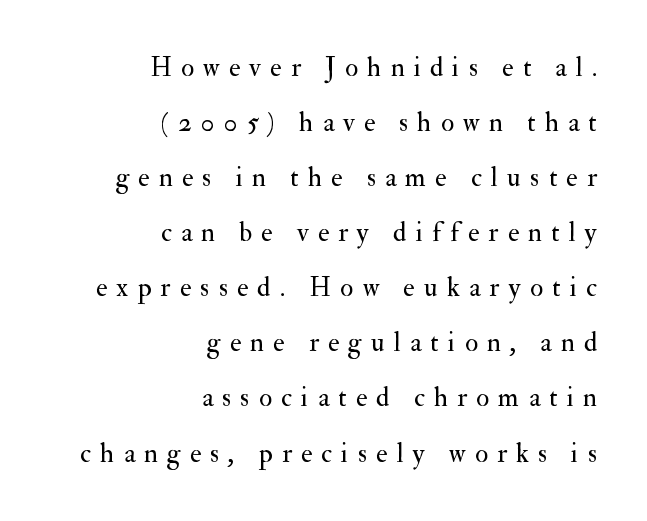
Q: Is the text bold? A: No.
Q: Is the text italic (slanted)? A: No, it is upright.
Q: Is the text underlined? A: No.
Q: How is the paragraph aligned? A: Right-aligned.
Q: Is the spacing between letters normal or unusually wide? A: Unusually wide.
Q: Is the spacing between lines tight, normal or loose? A: Loose.
